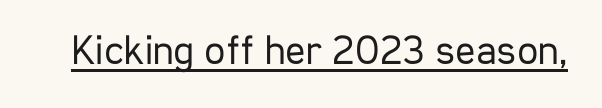
The image shows 42 px regular-weight, condensed sans-serif type, upright; set normal letter spacing, underlined; low stroke contrast and a medium x-height.
